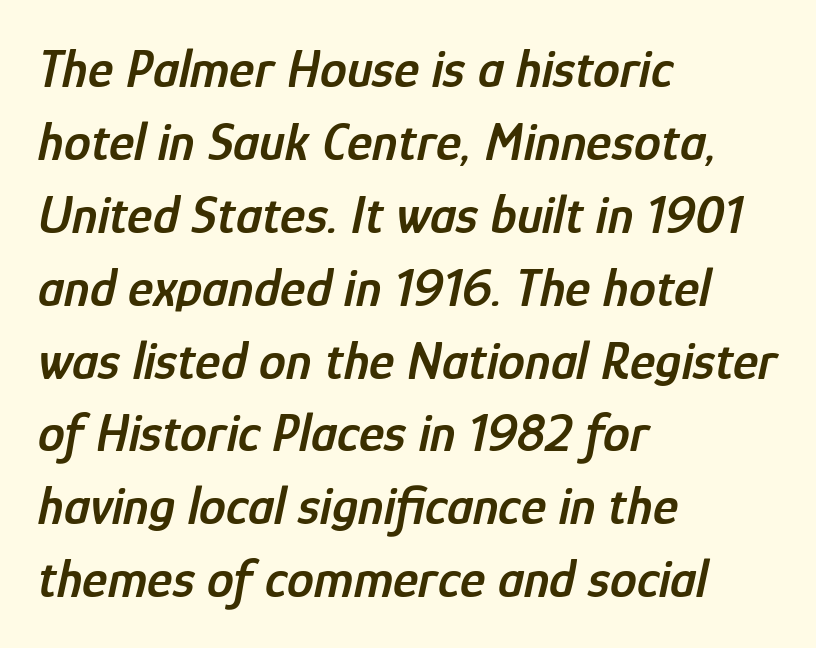
Q: Is the text bold? A: Semi-bold.
Q: Is the text italic (slanted)? A: Yes, it leans right by about 12 degrees.
Q: Is the text underlined? A: No.
Q: How is the paragraph aligned? A: Left-aligned.
Q: Is the spacing between letters normal or unusually wide? A: Normal.
Q: Is the spacing between lines tight, normal or loose? A: Normal.
Q: Width (condensed, normal, or wide)? A: Condensed.
Q: Stroke contrast? A: Low.
Q: x-height? A: Medium.
Q: Monospaced? A: No.
